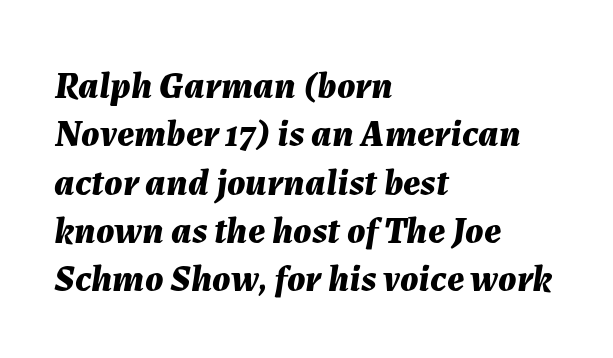
The image shows 38 px bold type, italic (leaning right); set left-aligned, normal line spacing (1.27x), normal letter spacing, not underlined; medium stroke contrast and a medium x-height.
